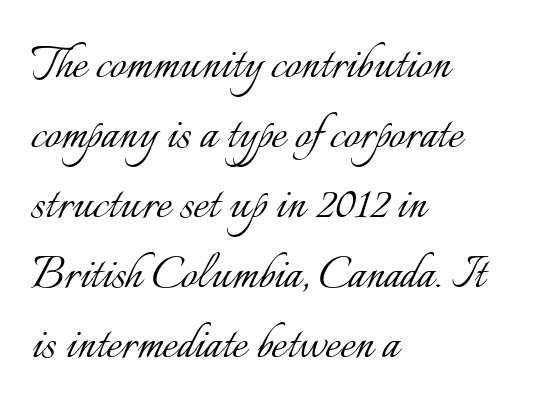
{"bold": "no", "weight": "light", "width": "normal", "stroke_contrast": "low", "x_height": "small", "monospaced": "no", "underline": "no", "align": "left", "line_spacing_ratio": 1.23, "letter_spacing": "normal", "letter_spacing_em": 0.0, "glyph_px": 57}
